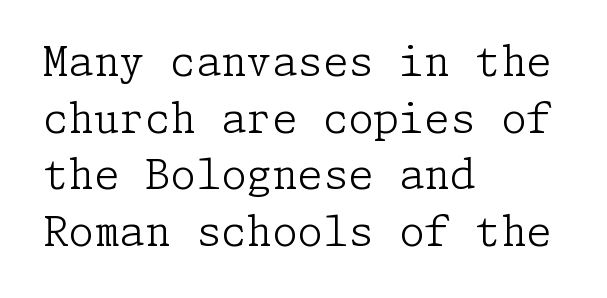
The image shows 41 px light serif type, upright; set left-aligned, normal line spacing (1.38x), normal letter spacing, not underlined; low stroke contrast and a medium x-height.
